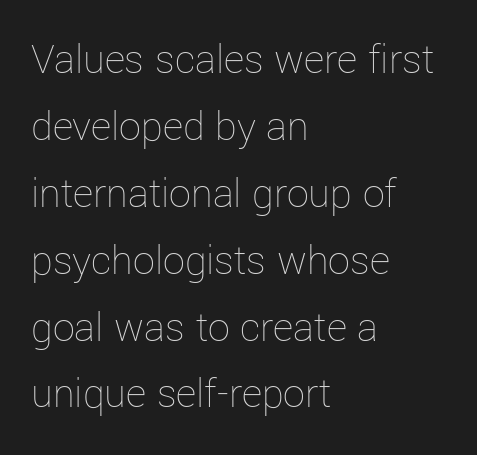
{"italic": "no", "bold": "no", "weight": "thin", "width": "normal", "stroke_contrast": "low", "x_height": "medium", "monospaced": "no", "underline": "no", "align": "left", "line_spacing": "normal", "line_spacing_ratio": 1.52, "letter_spacing": "normal", "letter_spacing_em": 0.0, "glyph_px": 44}
